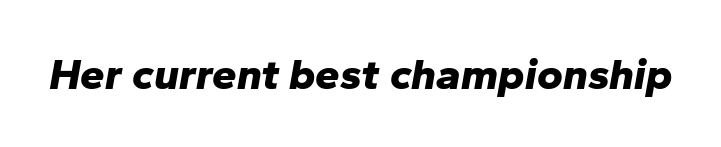
These lines keep a tight, regular rhythm from letter to letter. Looks like regular typesetting: each glyph gets only the width it needs. The text carries the slant typical of an italic or oblique font. Plenty of ink on the page — the face is bold.
